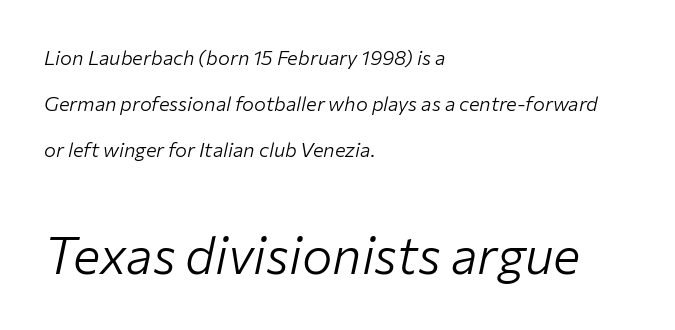
The strip under each line holds only bare page. The vertical gap from one line to the next is large. These lines are rendered in a variable-pitch font. A student would notice the bottom passage is typeset larger than what precedes it.
